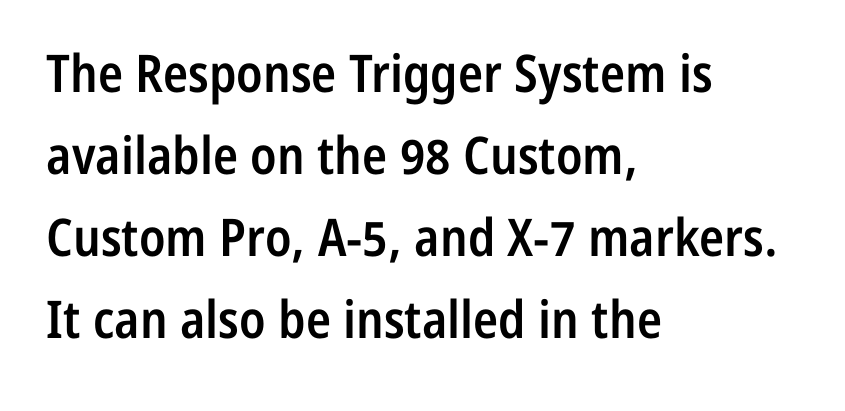
Q: Is the text bold? A: Semi-bold.
Q: Is the text italic (slanted)? A: No, it is upright.
Q: Is the typeface a serif or a sans-serif typeface? A: Sans-serif.
Q: Is the text underlined? A: No.
Q: How is the paragraph aligned? A: Left-aligned.
Q: Is the spacing between letters normal or unusually wide? A: Normal.
Q: Is the spacing between lines tight, normal or loose? A: Normal.
Q: Width (condensed, normal, or wide)? A: Condensed.
Q: Stroke contrast? A: Low.
Q: x-height? A: Medium.
Q: Monospaced? A: No.
